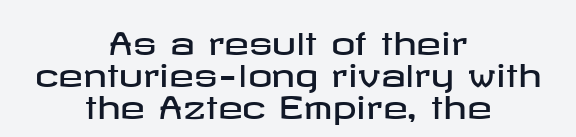
{"serif": "no", "italic": "no", "width": "wide", "stroke_contrast": "low", "x_height": "medium", "underline": "no", "align": "center", "line_spacing": "tight", "line_spacing_ratio": 1.06, "letter_spacing": "normal", "letter_spacing_em": 0.0, "glyph_px": 30}
